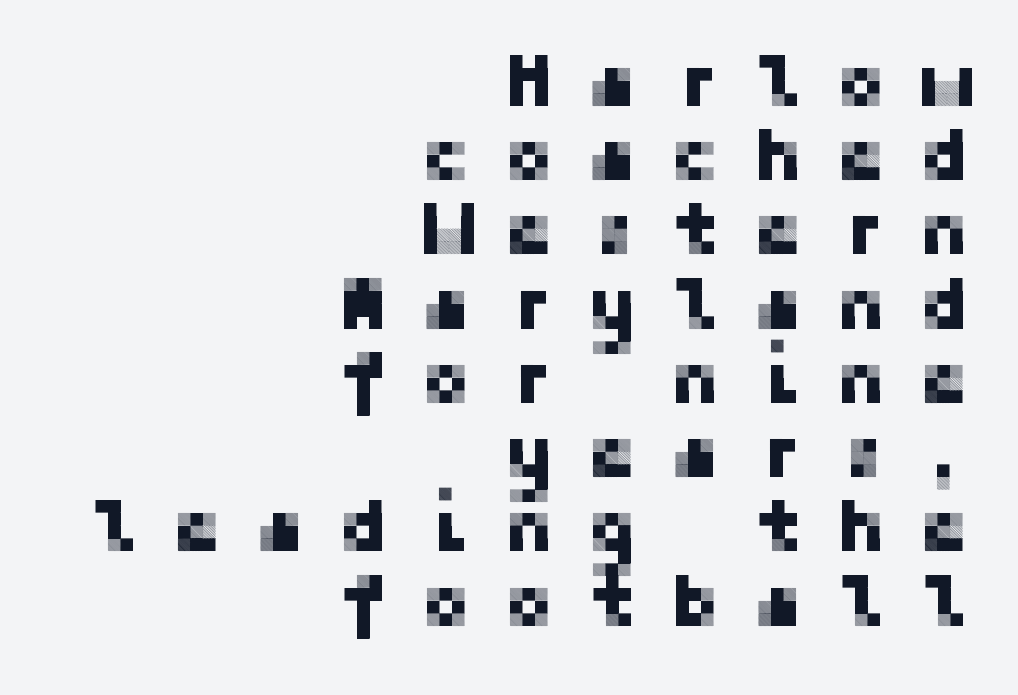
Q: Is the text italic (slanted)? A: No, it is upright.
Q: Is the typeface a serif or a sans-serif typeface? A: Sans-serif.
Q: Is the text underlined? A: No.
Q: How is the paragraph aligned? A: Right-aligned.
Q: Is the spacing between letters normal or unusually wide? A: Unusually wide.
Q: Is the spacing between lines tight, normal or loose? A: Tight.
Q: Width (condensed, normal, or wide)? A: Normal.
Q: Stroke contrast? A: Low.
Q: x-height? A: Medium.
